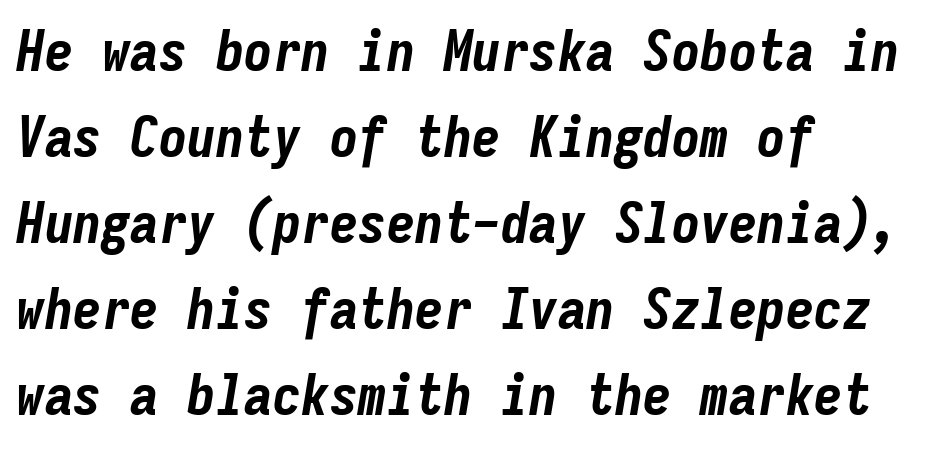
{"italic": "yes", "lean": "right", "slant_degrees": 9, "bold": "yes", "weight": "bold", "width": "condensed", "stroke_contrast": "low", "x_height": "medium", "monospaced": "yes", "underline": "no", "align": "left", "line_spacing": "normal", "line_spacing_ratio": 1.51, "letter_spacing": "normal", "letter_spacing_em": 0.0, "glyph_px": 57}
